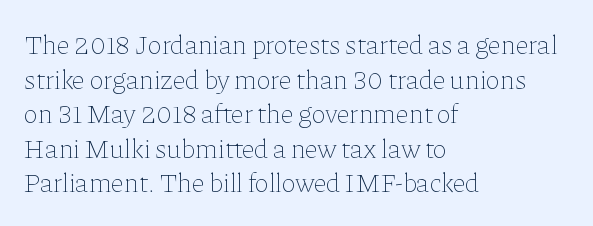
{"italic": "no", "bold": "no", "underline": "no", "align": "left", "line_spacing": "normal", "line_spacing_ratio": 1.28, "letter_spacing": "normal", "letter_spacing_em": 0.0, "glyph_px": 27}
